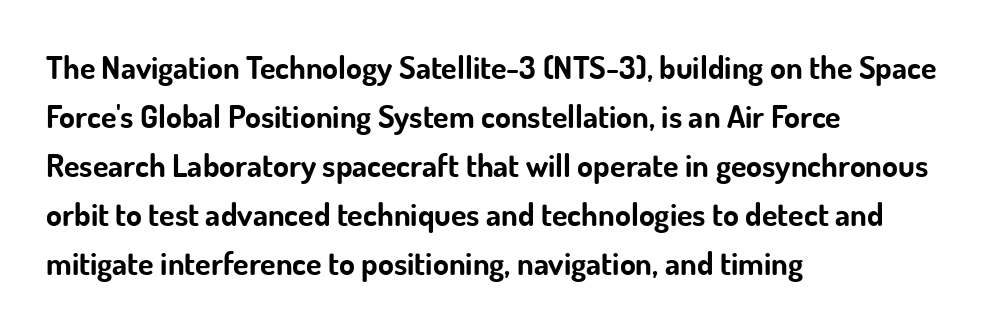
Weight: bold. The lettering stays uniformly vertical, giving the passage a roman look. Glyph-to-glyph distance matches everyday printed text. The string is rendered with underlining switched off. Does the type have serifs? No, each stem ends abruptly.
